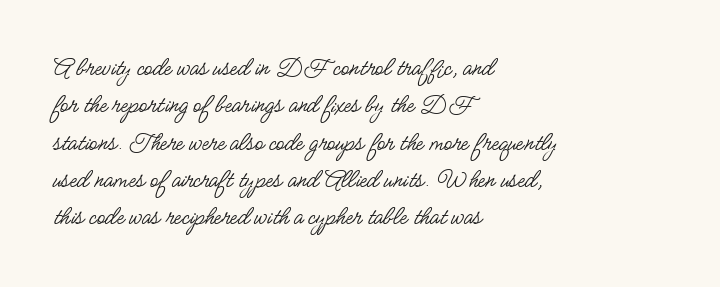
Interline gaps are of average width in this sample. Inter-character spacing is left at the font's built-in metrics. Words float on clear page, feet unadorned. Each line starts at the same left margin while the right side varies.
